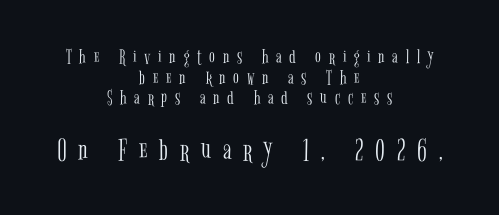
{"serif": "yes", "italic": "no", "bold": "no", "weight": "light", "width": "condensed", "stroke_contrast": "low", "x_height": "medium", "monospaced": "no", "underline": "no", "align": "center", "line_spacing": "tight", "line_spacing_ratio": 0.98, "letter_spacing": "wide", "letter_spacing_em": 0.37, "larger_block": "second", "size_ratio": 1.52, "glyph_px": 32}
